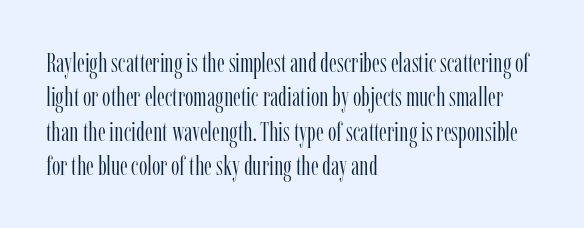
The image shows 27 px text type, upright; set left-aligned, normal line spacing (1.27x), normal letter spacing, not underlined.
